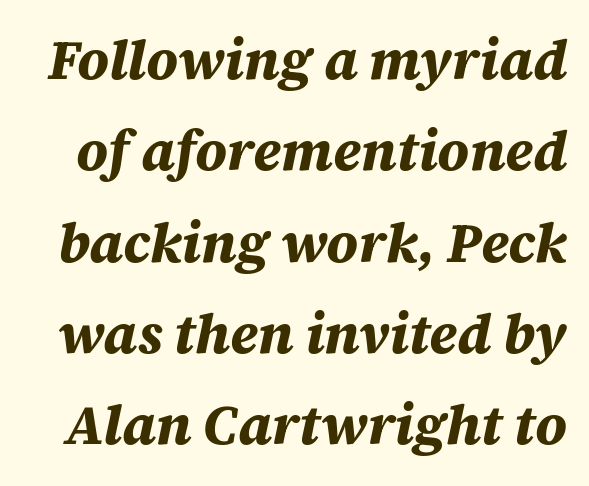
Rendered with sloped, italic letterforms. These lines carry a lot of weight — the face is fully bold. Whoever set this chose a conventional vertical rhythm. Lines of text with bare space underneath.
